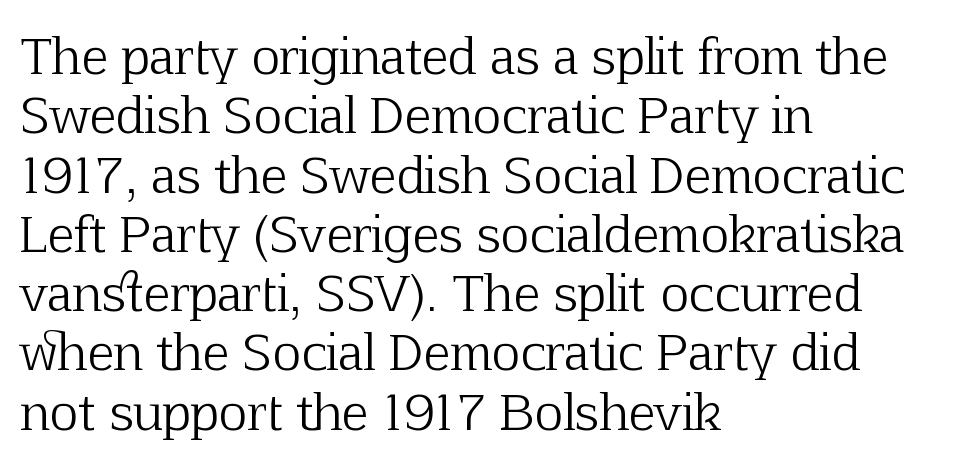
The image shows 49 px light serif type, upright; set left-aligned, line spacing 1.21x, normal letter spacing, not underlined; low stroke contrast and a medium x-height.
